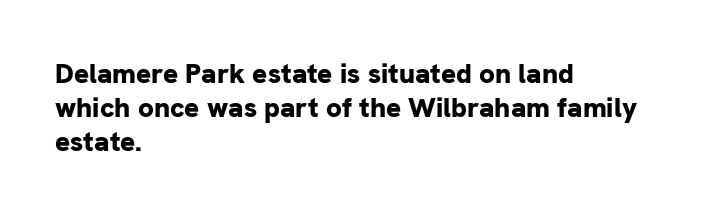
Q: Is the text bold? A: Yes.
Q: Is the text italic (slanted)? A: No, it is upright.
Q: Is the typeface a serif or a sans-serif typeface? A: Sans-serif.
Q: Is the text underlined? A: No.
Q: How is the paragraph aligned? A: Left-aligned.
Q: Is the spacing between letters normal or unusually wide? A: Normal.
Q: Width (condensed, normal, or wide)? A: Normal.
Q: Stroke contrast? A: Low.
Q: x-height? A: Medium.
Q: Monospaced? A: No.
